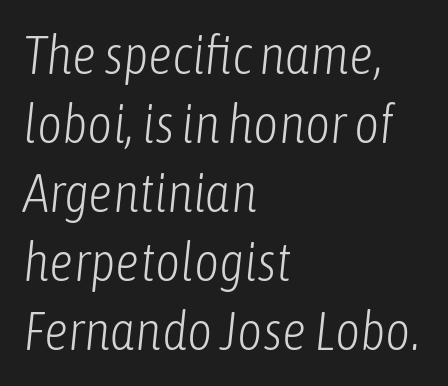
The image shows 54 px light, condensed type, italic (leaning right); set left-aligned, normal line spacing (1.28x), normal letter spacing, not underlined; low stroke contrast and a medium x-height.
